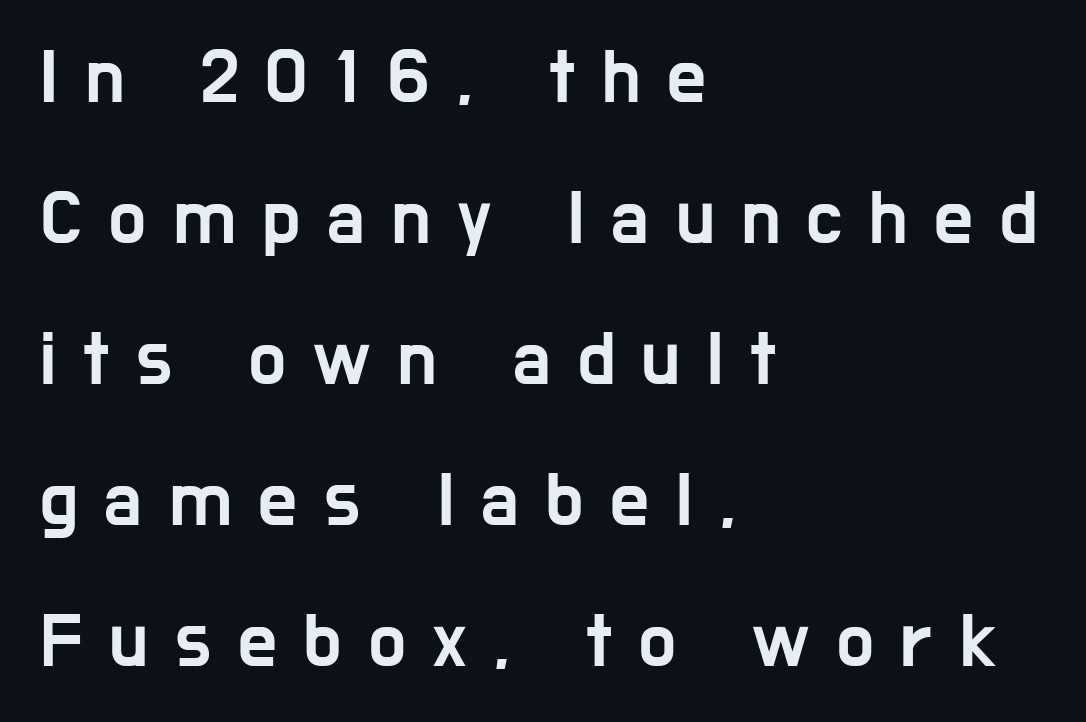
The image shows 77 px condensed sans-serif type, upright; set left-aligned, line spacing 1.83x, unusually wide letter spacing (+0.35 em), not underlined; low stroke contrast and a medium x-height.
